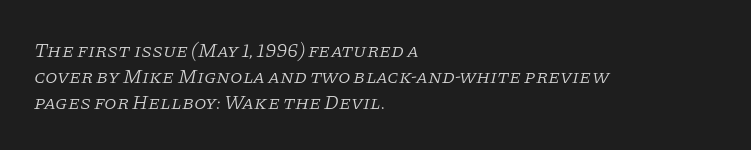
Q: Is the text bold? A: No.
Q: Is the text italic (slanted)? A: Yes, it leans right by about 11 degrees.
Q: Is the text underlined? A: No.
Q: How is the paragraph aligned? A: Left-aligned.
Q: Is the spacing between letters normal or unusually wide? A: Normal.
Q: Is the spacing between lines tight, normal or loose? A: Normal.
